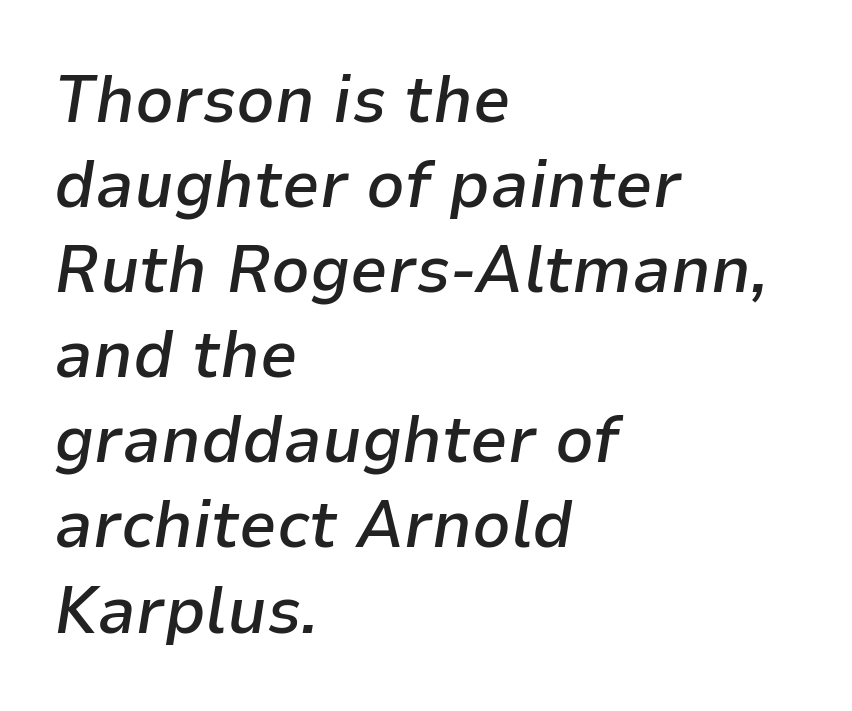
Each row of text sits above clean, open space. The typography opts for an oblique posture over an upright one. The rendering uses a moderate line-height, typical for paragraphs. The passage shown is typed in a proportional face where columns would drift. The letterforms sit shoulder to shoulder at normal distance.
